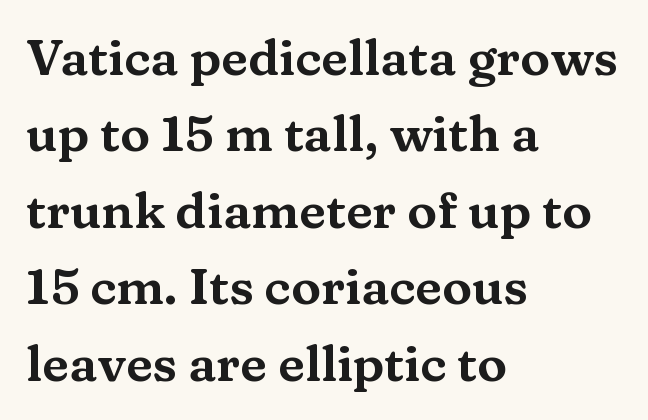
Q: Is the text italic (slanted)? A: No, it is upright.
Q: Is the typeface a serif or a sans-serif typeface? A: Serif.
Q: Is the text underlined? A: No.
Q: How is the paragraph aligned? A: Left-aligned.
Q: Is the spacing between letters normal or unusually wide? A: Normal.
Q: Is the spacing between lines tight, normal or loose? A: Normal.
Q: Width (condensed, normal, or wide)? A: Wide.
Q: Stroke contrast? A: Medium.
Q: x-height? A: Medium.
Q: Monospaced? A: No.
